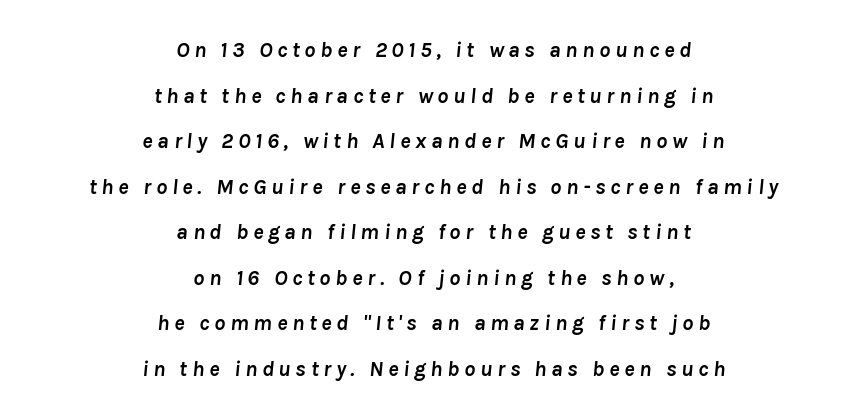
Compared with an ordinary text face, these strokes are far heavier — a full bold. Each new line begins a long way beneath the previous one. The setting favours the middle, as headings and verse often do. The face used here is rendered with a markedly widened letterfit.
